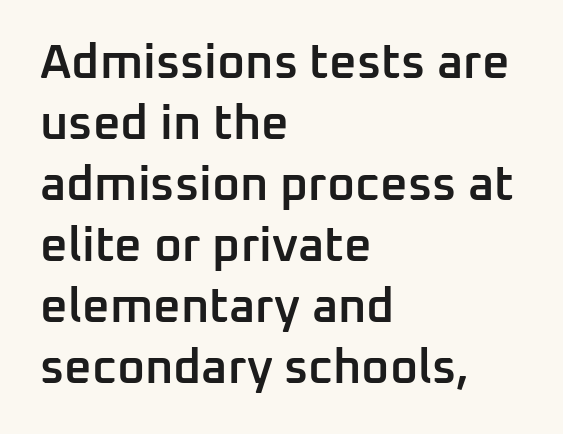
The image shows 48 px semibold sans-serif type, upright; set left-aligned, normal line spacing (1.27x), normal letter spacing, not underlined; low stroke contrast and a medium x-height.
